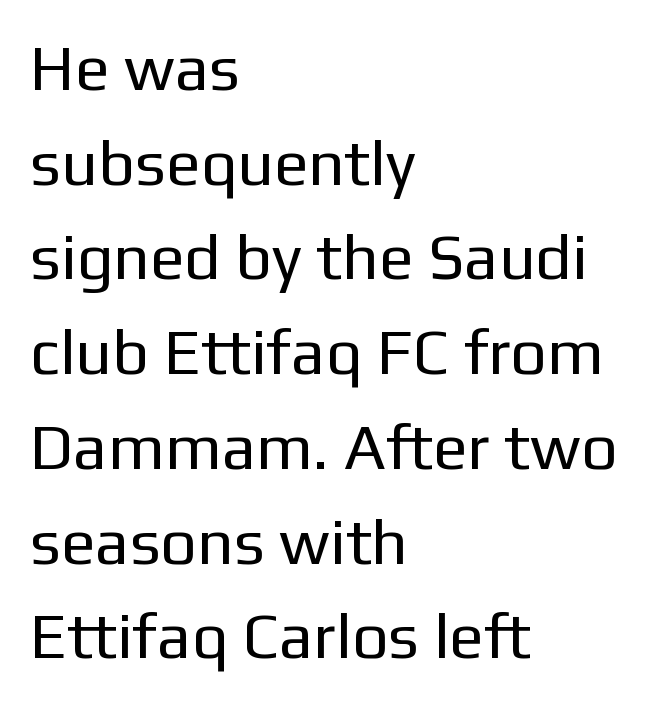
Q: Is the text bold? A: No.
Q: Is the text italic (slanted)? A: No, it is upright.
Q: Is the typeface a serif or a sans-serif typeface? A: Sans-serif.
Q: Is the text underlined? A: No.
Q: How is the paragraph aligned? A: Left-aligned.
Q: Is the spacing between letters normal or unusually wide? A: Normal.
Q: Is the spacing between lines tight, normal or loose? A: Normal.
Q: Width (condensed, normal, or wide)? A: Normal.
Q: Stroke contrast? A: Low.
Q: x-height? A: Medium.
Q: Monospaced? A: No.
